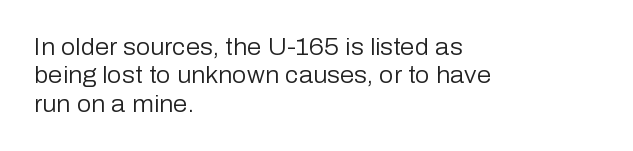
{"italic": "no", "bold": "no", "underline": "no", "align": "left", "line_spacing_ratio": 1.23, "letter_spacing": "normal", "letter_spacing_em": 0.0, "glyph_px": 23}
